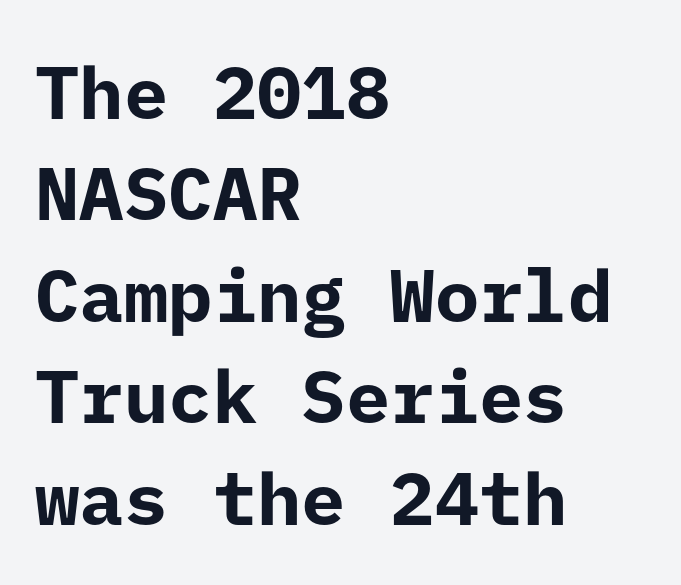
The image shows 74 px bold sans-serif type, upright; set left-aligned, normal line spacing (1.37x), normal letter spacing, not underlined; low stroke contrast and a medium x-height.
